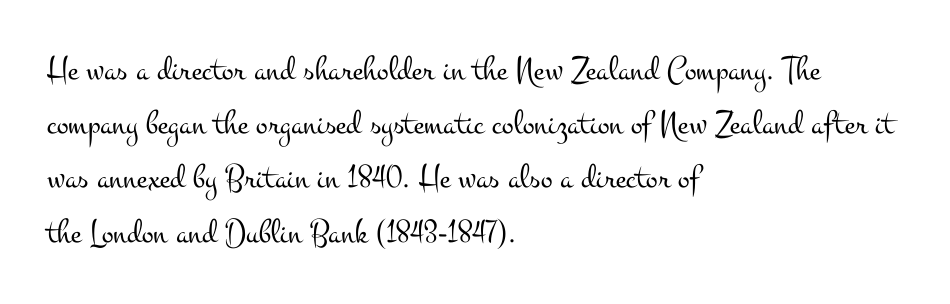
The image shows 35 px light, wide serif type; set left-aligned, normal line spacing (1.55x), normal letter spacing, not underlined; medium stroke contrast and a small x-height.
